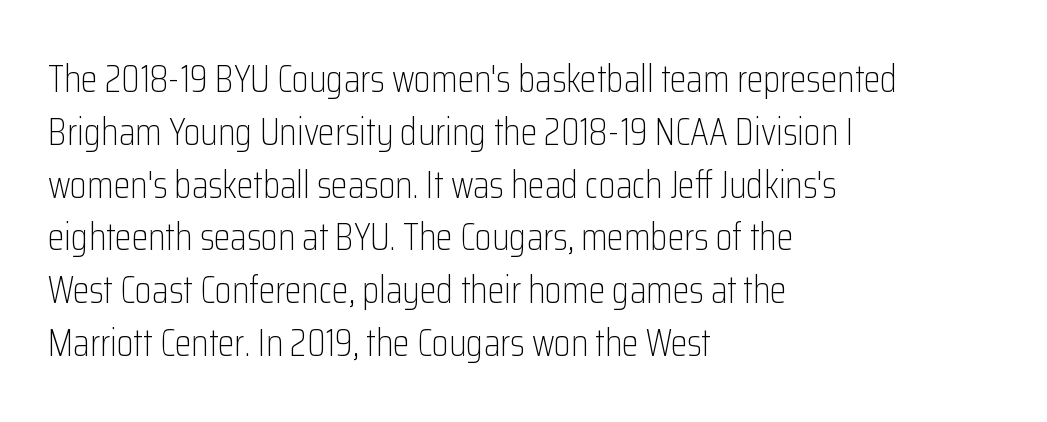
The image shows 38 px light, condensed sans-serif type, upright; set left-aligned, normal line spacing (1.39x), normal letter spacing, not underlined; low stroke contrast and a medium x-height.
